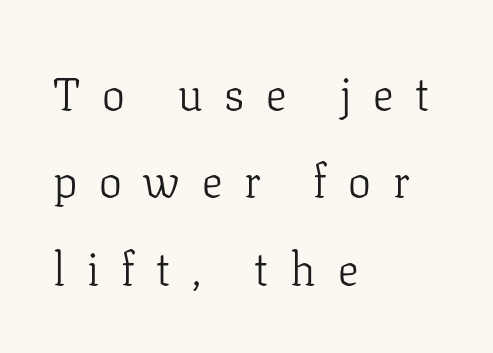
Q: Is the text bold? A: No.
Q: Is the text italic (slanted)? A: No, it is upright.
Q: Is the typeface a serif or a sans-serif typeface? A: Serif.
Q: Is the text underlined? A: No.
Q: How is the paragraph aligned? A: Left-aligned.
Q: Is the spacing between letters normal or unusually wide? A: Unusually wide.
Q: Is the spacing between lines tight, normal or loose? A: Loose.
Q: Width (condensed, normal, or wide)? A: Normal.
Q: Stroke contrast? A: Low.
Q: x-height? A: Medium.
Q: Monospaced? A: No.
